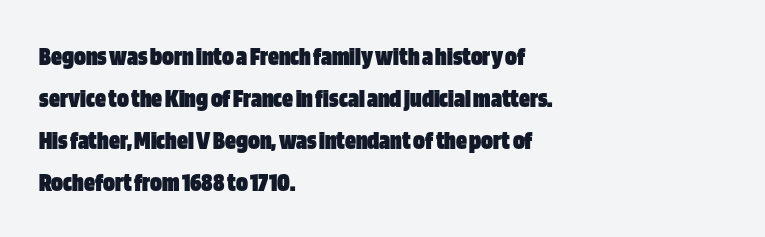
Q: Is the text bold? A: Yes.
Q: Is the text italic (slanted)? A: No, it is upright.
Q: Is the text underlined? A: No.
Q: How is the paragraph aligned? A: Left-aligned.
Q: Is the spacing between letters normal or unusually wide? A: Normal.
Q: Is the spacing between lines tight, normal or loose? A: Normal.
